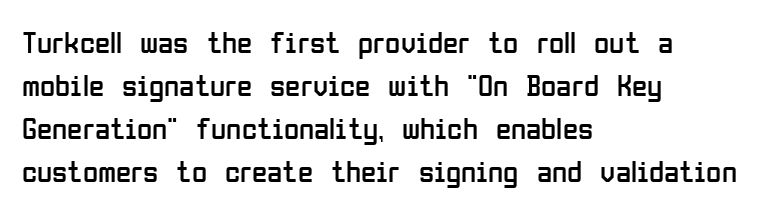
{"serif": "no", "italic": "no", "bold": "no", "weight": "regular", "width": "condensed", "stroke_contrast": "low", "x_height": "medium", "monospaced": "no", "underline": "no", "align": "left", "line_spacing": "normal", "line_spacing_ratio": 1.39, "letter_spacing": "normal", "letter_spacing_em": 0.0, "glyph_px": 31}
